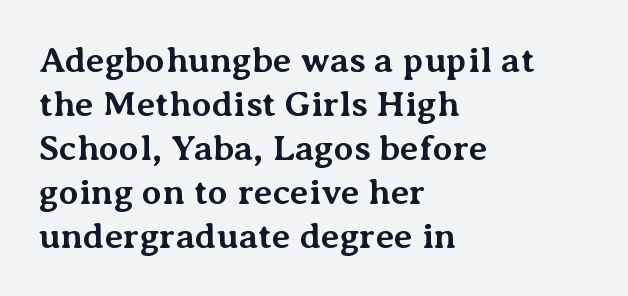
{"serif": "yes", "italic": "no", "bold": "yes", "weight": "bold", "width": "normal", "stroke_contrast": "medium", "x_height": "medium", "monospaced": "no", "underline": "no", "align": "left", "line_spacing_ratio": 1.22, "letter_spacing": "normal", "letter_spacing_em": 0.0, "glyph_px": 36}
